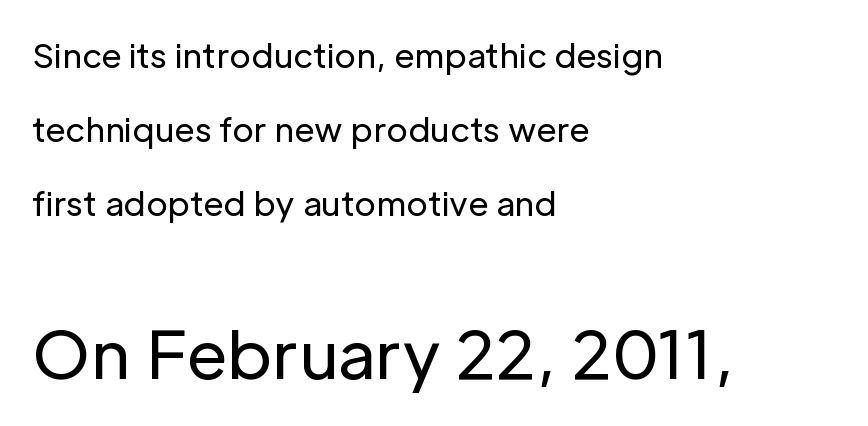
Q: Is the text bold? A: No.
Q: Is the text italic (slanted)? A: No, it is upright.
Q: Is the typeface a serif or a sans-serif typeface? A: Sans-serif.
Q: Is the text underlined? A: No.
Q: How is the paragraph aligned? A: Left-aligned.
Q: Is the spacing between letters normal or unusually wide? A: Normal.
Q: Is the spacing between lines tight, normal or loose? A: Loose.
Q: Which block of text is set in a larger size, the first (top) or the second (bottom)? A: The second (bottom) one.
Q: Width (condensed, normal, or wide)? A: Normal.
Q: Stroke contrast? A: Low.
Q: x-height? A: Medium.
Q: Monospaced? A: No.
